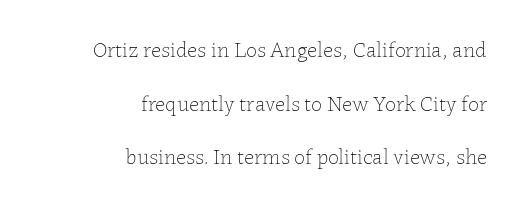
The image shows 22 px text type, upright; set right-aligned, loose line spacing (2.44x), normal letter spacing, not underlined.
